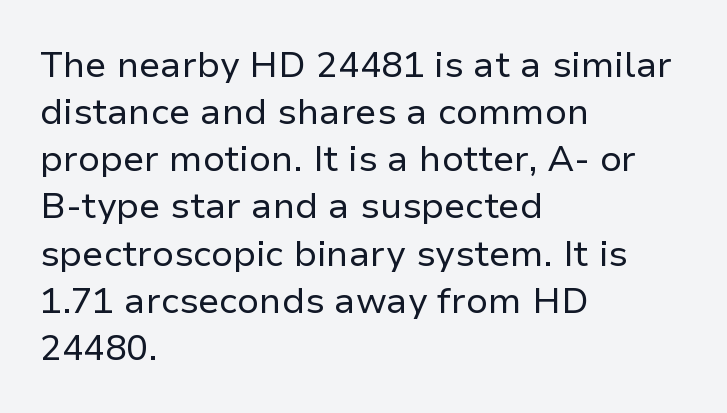
The image shows 36 px regular-weight sans-serif type, upright; set left-aligned, normal line spacing (1.31x), normal letter spacing, not underlined; low stroke contrast and a medium x-height.
